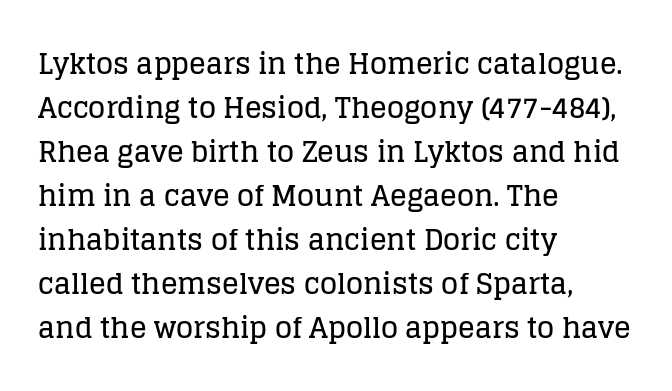
Posture: vertical. Honestly, the letter spacing is just normal — you wouldn't notice it. Left-aligned paragraph, ragged on the right. Evenly set lines give the paragraph a standard silhouette.
